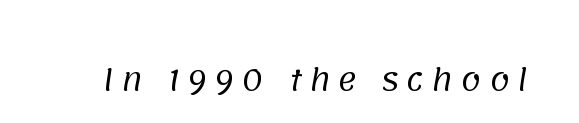
Ink coverage per letter is moderate at most. This is sans-serif lettering, the kind often seen on screens and signage. The space directly below the letters is spotless. Varying glyph widths throughout — classic text-font behaviour. Observe the wide spacing: letters keep a clear distance from each other.
